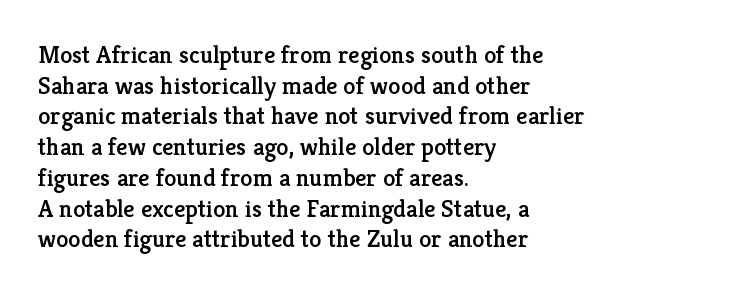
{"italic": "no", "underline": "no", "align": "left", "line_spacing_ratio": 1.23, "letter_spacing": "normal", "letter_spacing_em": 0.0, "glyph_px": 25}
